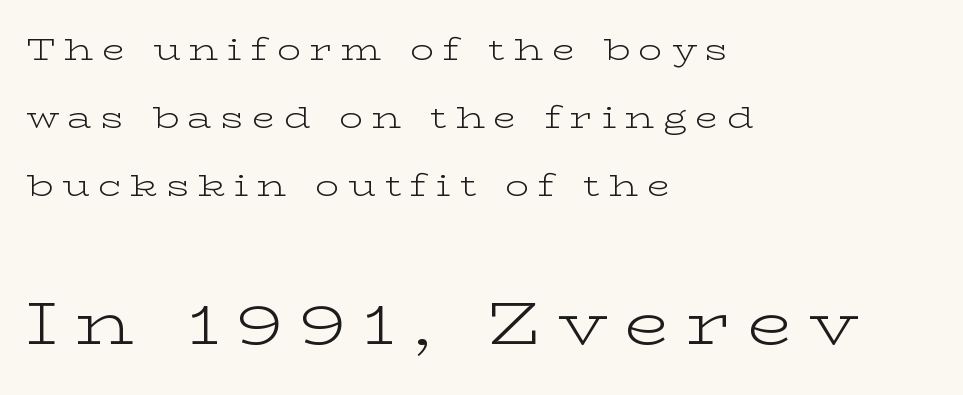
Teacher's note: observe the even left margin — that is flush-left alignment. Posture: vertical. The block of text is sparse from top to bottom, with ample space between rows. Scale increases going downward across the two blocks. The text was rendered using a seriffed face with decorative stroke endings. The rendering inserts visible extra space after every character.
